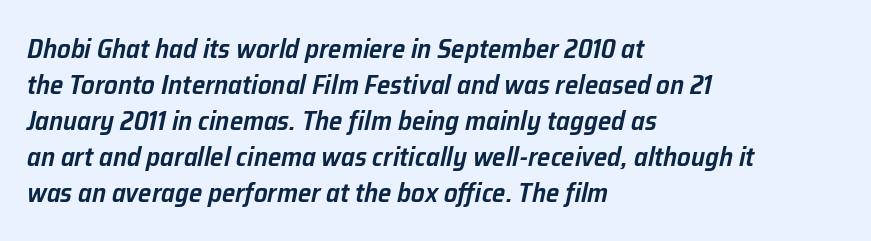
Q: Is the text bold? A: Semi-bold.
Q: Is the text italic (slanted)? A: Yes, it leans right by about 12 degrees.
Q: Is the text underlined? A: No.
Q: How is the paragraph aligned? A: Left-aligned.
Q: Is the spacing between letters normal or unusually wide? A: Normal.
Q: Is the spacing between lines tight, normal or loose? A: Normal.
